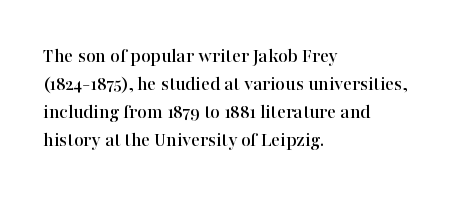
{"italic": "no", "underline": "no", "align": "left", "line_spacing": "normal", "line_spacing_ratio": 1.34, "letter_spacing": "normal", "letter_spacing_em": 0.0, "glyph_px": 21}
